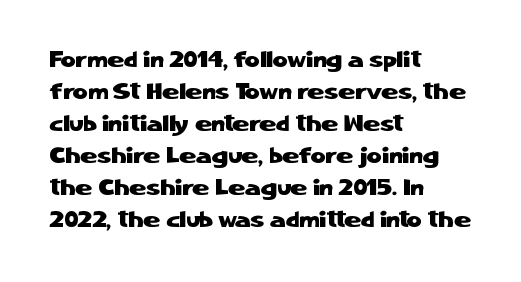
These lines are set flush left with a ragged right edge. Nope, not italic — everything's standing straight. Observe the ordinary spacing: letters are neighbours, not strangers. Vertically, the passage feels balanced, rows spaced as you'd expect. Has an underline been added? It has not.
